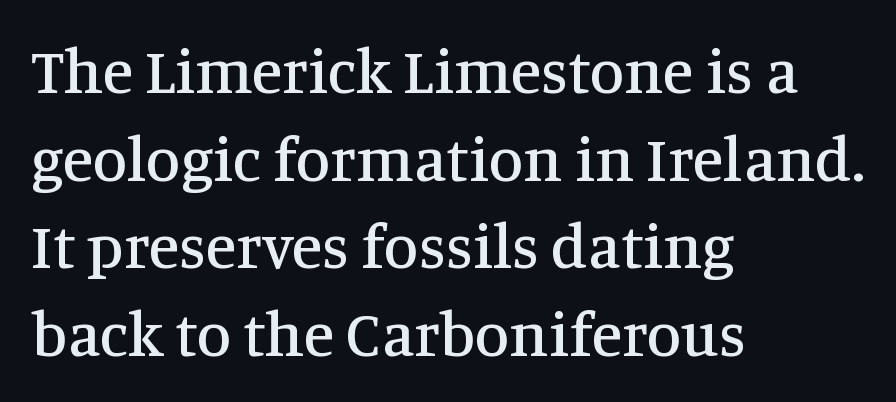
Q: Is the text italic (slanted)? A: No, it is upright.
Q: Is the typeface a serif or a sans-serif typeface? A: Serif.
Q: Is the text underlined? A: No.
Q: How is the paragraph aligned? A: Left-aligned.
Q: Is the spacing between letters normal or unusually wide? A: Normal.
Q: Is the spacing between lines tight, normal or loose? A: Normal.
Q: Width (condensed, normal, or wide)? A: Normal.
Q: Stroke contrast? A: Medium.
Q: x-height? A: Large.
Q: Monospaced? A: No.
